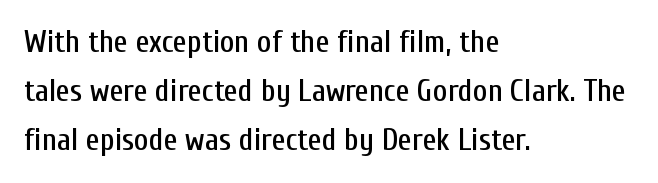
{"serif": "no", "italic": "no", "width": "condensed", "stroke_contrast": "low", "x_height": "medium", "monospaced": "no", "underline": "no", "align": "left", "line_spacing": "normal", "line_spacing_ratio": 1.58, "letter_spacing": "normal", "letter_spacing_em": 0.0, "glyph_px": 31}
